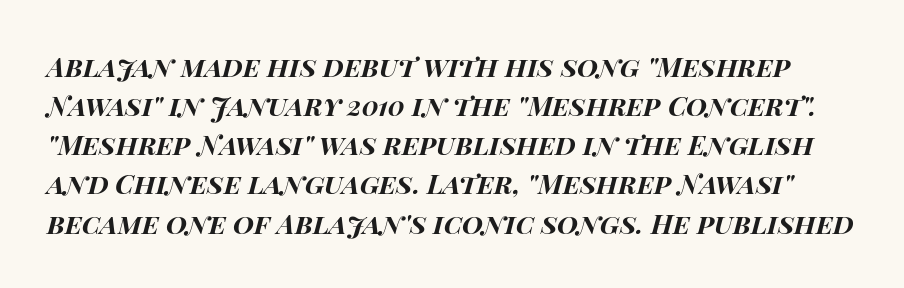
Yep, that's italic — everything's leaning. What stands out about the letter spacing? Nothing — it is the standard amount. Each new line begins a customary step beneath the previous one. The sample has been set heavy, in full bold.
